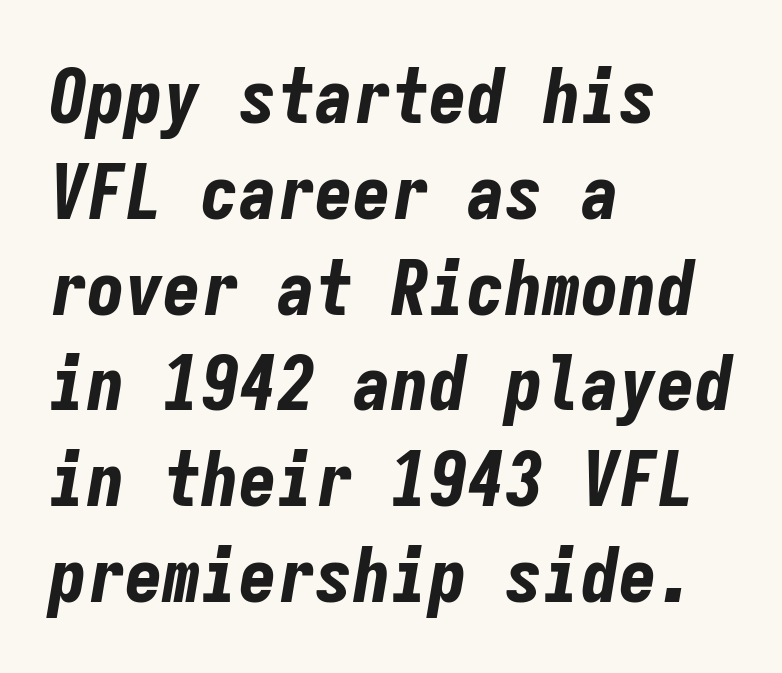
Q: Is the text bold? A: Yes.
Q: Is the text italic (slanted)? A: Yes, it leans right by about 9 degrees.
Q: Is the text underlined? A: No.
Q: How is the paragraph aligned? A: Left-aligned.
Q: Is the spacing between letters normal or unusually wide? A: Normal.
Q: Is the spacing between lines tight, normal or loose? A: Normal.
Q: Width (condensed, normal, or wide)? A: Condensed.
Q: Stroke contrast? A: Low.
Q: x-height? A: Medium.
Q: Monospaced? A: Yes.
